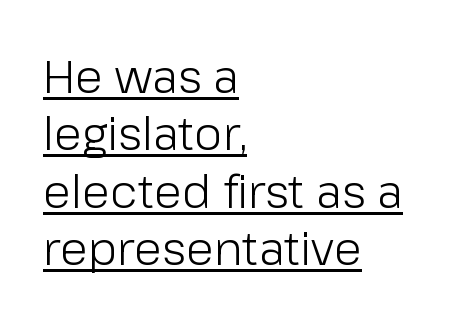
Q: Is the text bold? A: No.
Q: Is the text italic (slanted)? A: No, it is upright.
Q: Is the typeface a serif or a sans-serif typeface? A: Sans-serif.
Q: Is the text underlined? A: Yes.
Q: How is the paragraph aligned? A: Left-aligned.
Q: Is the spacing between letters normal or unusually wide? A: Normal.
Q: Is the spacing between lines tight, normal or loose? A: Normal.
Q: Width (condensed, normal, or wide)? A: Normal.
Q: Stroke contrast? A: Low.
Q: x-height? A: Medium.
Q: Monospaced? A: No.
